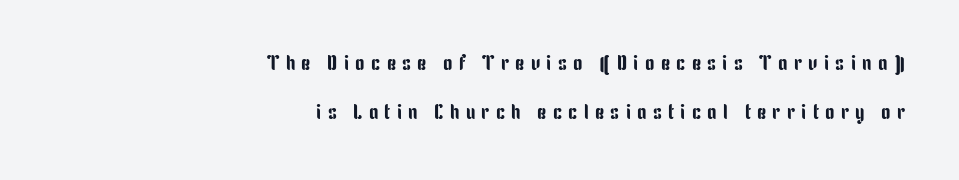
Q: Is the text italic (slanted)? A: No, it is upright.
Q: Is the text underlined? A: No.
Q: How is the paragraph aligned? A: Right-aligned.
Q: Is the spacing between letters normal or unusually wide? A: Unusually wide.
Q: Is the spacing between lines tight, normal or loose? A: Loose.
